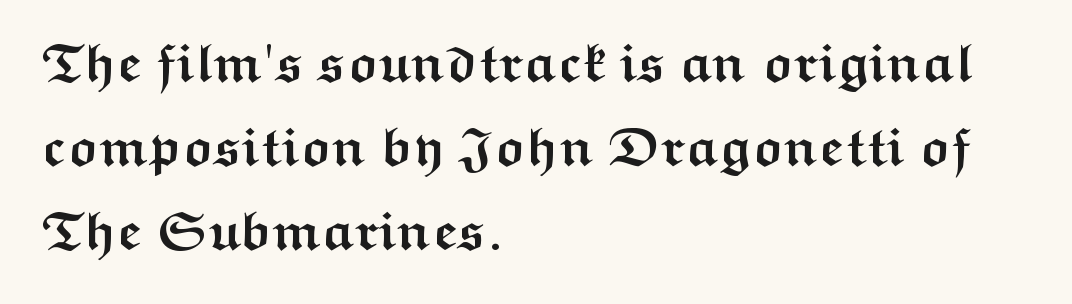
Q: Is the text bold? A: Yes.
Q: Is the text italic (slanted)? A: No, it is upright.
Q: Is the typeface a serif or a sans-serif typeface? A: Sans-serif.
Q: Is the text underlined? A: No.
Q: How is the paragraph aligned? A: Left-aligned.
Q: Is the spacing between letters normal or unusually wide? A: Normal.
Q: Is the spacing between lines tight, normal or loose? A: Normal.
Q: Width (condensed, normal, or wide)? A: Wide.
Q: Stroke contrast? A: Medium.
Q: x-height? A: Medium.
Q: Monospaced? A: No.
